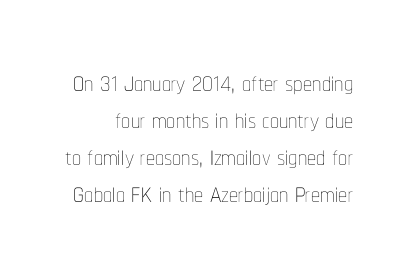
Underline: absent. Bold? No — there's no thickening of the strokes. The leading is snug, giving the passage a crowded texture. The rendering uses natural spacing where letterforms have individual widths. No extra tracking has been applied to these lines.
